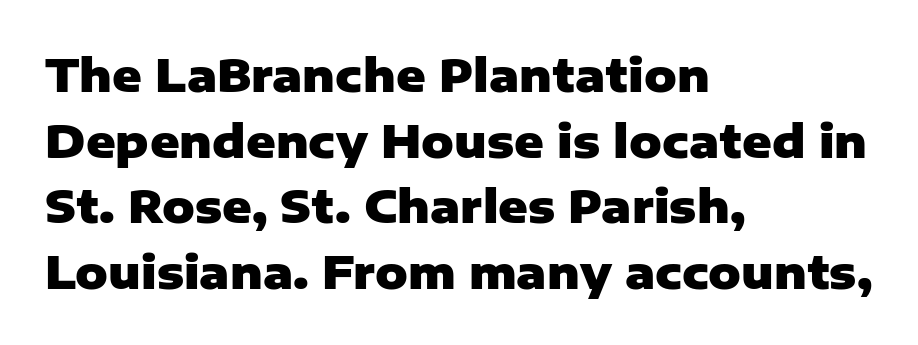
Q: Is the text bold? A: Yes.
Q: Is the text italic (slanted)? A: No, it is upright.
Q: Is the typeface a serif or a sans-serif typeface? A: Sans-serif.
Q: Is the text underlined? A: No.
Q: How is the paragraph aligned? A: Left-aligned.
Q: Is the spacing between letters normal or unusually wide? A: Normal.
Q: Is the spacing between lines tight, normal or loose? A: Normal.
Q: Width (condensed, normal, or wide)? A: Normal.
Q: Stroke contrast? A: Low.
Q: x-height? A: Medium.
Q: Monospaced? A: No.
